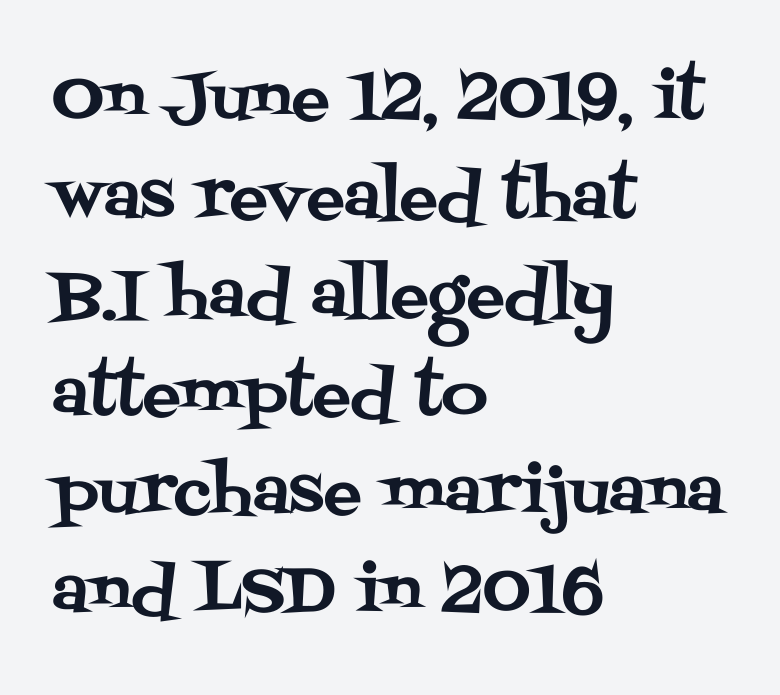
{"serif": "yes", "italic": "no", "width": "normal", "stroke_contrast": "medium", "x_height": "large", "monospaced": "no", "underline": "no", "align": "left", "line_spacing": "normal", "line_spacing_ratio": 1.54, "letter_spacing": "normal", "letter_spacing_em": 0.0, "glyph_px": 64}
